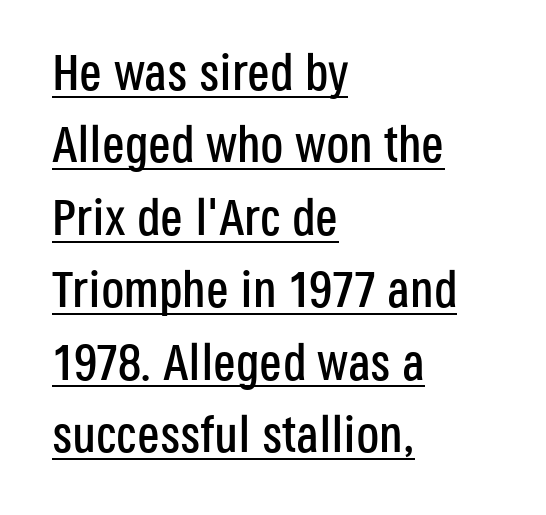
{"serif": "no", "italic": "no", "width": "condensed", "stroke_contrast": "low", "x_height": "large", "monospaced": "no", "underline": "yes", "align": "left", "line_spacing": "normal", "line_spacing_ratio": 1.42, "letter_spacing": "normal", "letter_spacing_em": 0.0, "glyph_px": 51}
